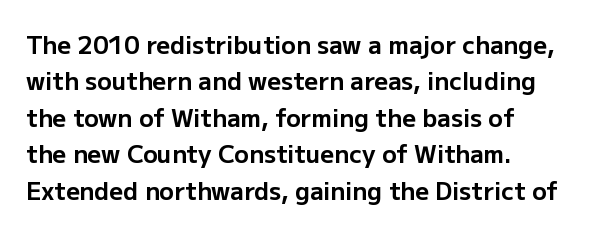
The image shows 24 px bold type, upright; set left-aligned, normal line spacing (1.52x), normal letter spacing, not underlined.
